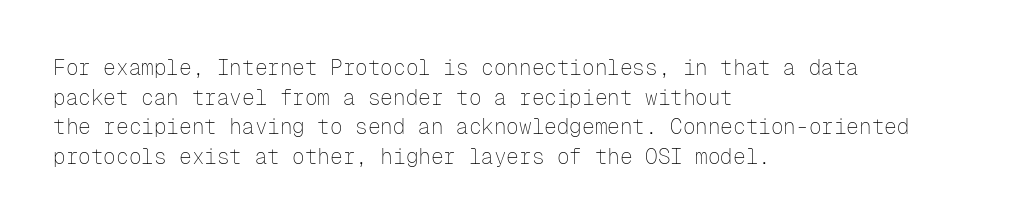
The image shows 21 px text type, upright; set left-aligned, normal line spacing (1.41x), normal letter spacing, not underlined.
